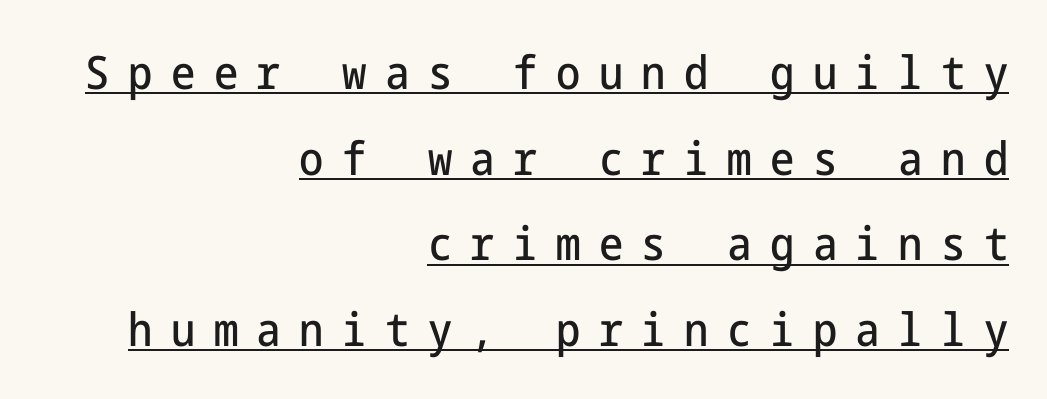
The image shows 46 px condensed sans-serif type, upright; set right-aligned, line spacing 1.86x, unusually wide letter spacing (+0.4 em), underlined; low stroke contrast and a medium x-height.
